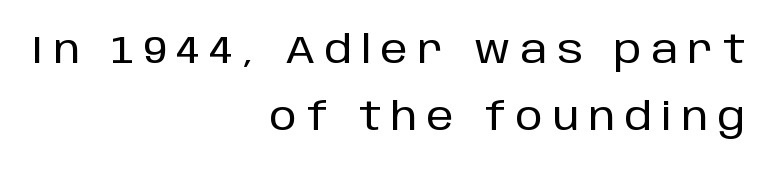
The image shows 39 px sans-serif type, upright; set right-aligned, line spacing 1.71x, unusually wide letter spacing (+0.25 em), not underlined; low stroke contrast and a large x-height.
